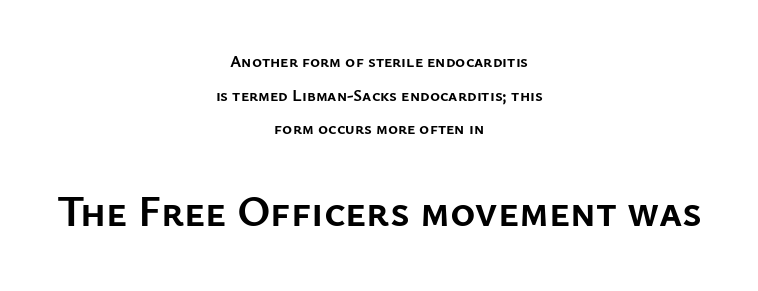
A student would notice the bottom passage is typeset larger than what precedes it. The letters advance in unequal steps, a hallmark of proportional type. Style check: upright. Every letter is thick-stroked: bold, no question. Is the block centered? Yes — each line is placed symmetrically about the middle. Typographically, this falls in the sans-serif category.
